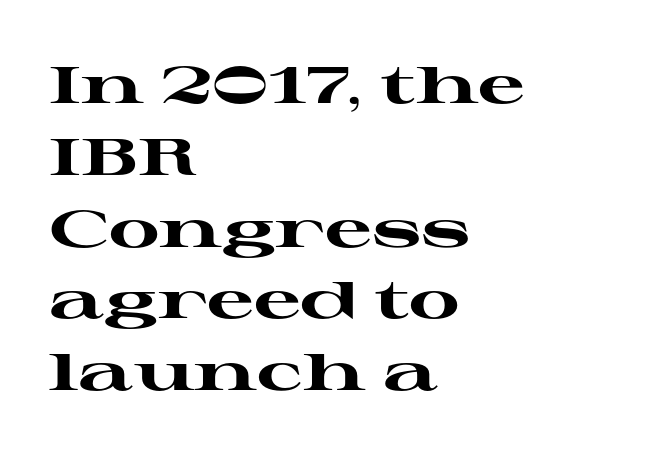
Q: Is the text bold? A: Yes.
Q: Is the text italic (slanted)? A: No, it is upright.
Q: Is the typeface a serif or a sans-serif typeface? A: Serif.
Q: Is the text underlined? A: No.
Q: How is the paragraph aligned? A: Left-aligned.
Q: Is the spacing between letters normal or unusually wide? A: Normal.
Q: Is the spacing between lines tight, normal or loose? A: Normal.
Q: Width (condensed, normal, or wide)? A: Wide.
Q: Stroke contrast? A: High.
Q: x-height? A: Medium.
Q: Monospaced? A: No.
